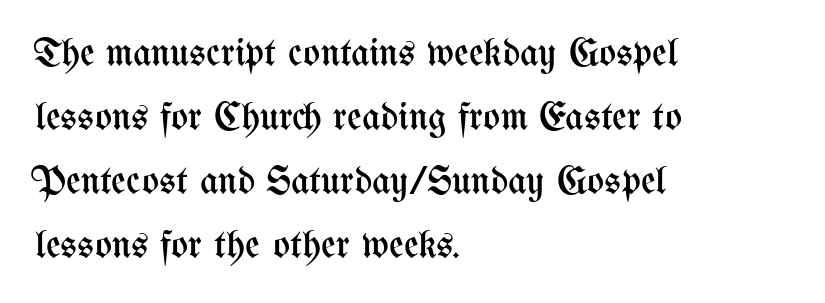
Default kerning and tracking; the words read as compact shapes. Is this a heavy cut? Hardly; it is regular or lighter. Unmarked baselines from the first word to the last. The designer left line spacing at the default. This is the regular roman posture of the typeface.
